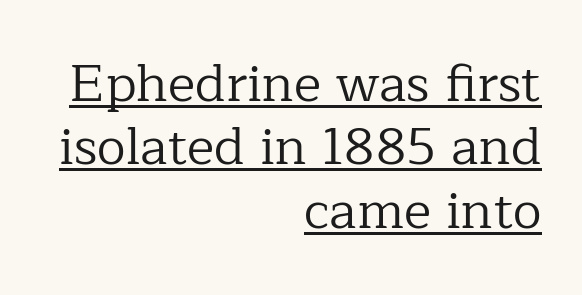
Q: Is the text bold? A: No.
Q: Is the text italic (slanted)? A: No, it is upright.
Q: Is the typeface a serif or a sans-serif typeface? A: Serif.
Q: Is the text underlined? A: Yes.
Q: How is the paragraph aligned? A: Right-aligned.
Q: Is the spacing between letters normal or unusually wide? A: Normal.
Q: Width (condensed, normal, or wide)? A: Normal.
Q: Stroke contrast? A: Low.
Q: x-height? A: Medium.
Q: Monospaced? A: No.
